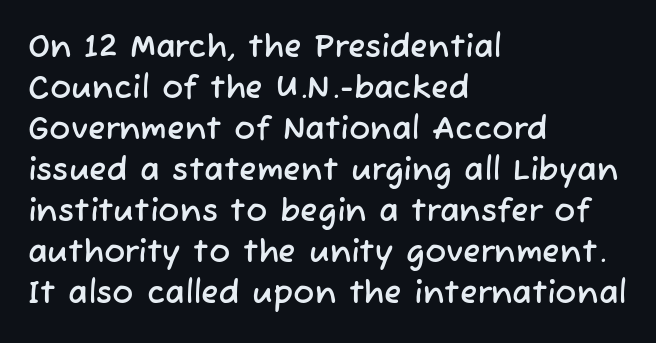
{"serif": "no", "width": "normal", "stroke_contrast": "low", "x_height": "medium", "monospaced": "no", "underline": "no", "align": "left", "line_spacing": "normal", "line_spacing_ratio": 1.28, "letter_spacing": "normal", "letter_spacing_em": 0.0, "glyph_px": 32}
